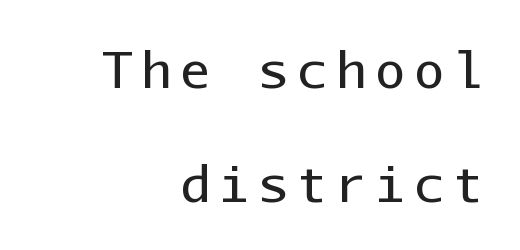
A flush-right, rag-left setting is used for this passage. The font is comparable to plain body text, perhaps lighter. It's the straight-up-and-down kind of type. The letters march in equal steps, a hallmark of fixed-pitch type.
